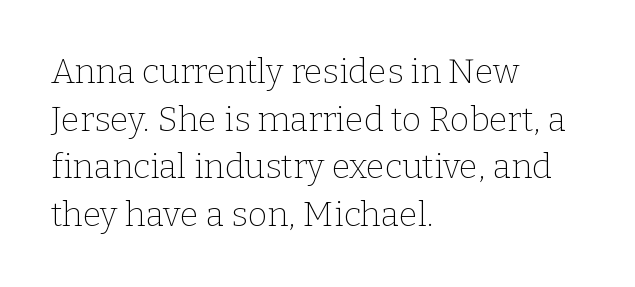
Q: Is the text bold? A: No.
Q: Is the text italic (slanted)? A: No, it is upright.
Q: Is the typeface a serif or a sans-serif typeface? A: Serif.
Q: Is the text underlined? A: No.
Q: How is the paragraph aligned? A: Left-aligned.
Q: Is the spacing between letters normal or unusually wide? A: Normal.
Q: Is the spacing between lines tight, normal or loose? A: Normal.
Q: Width (condensed, normal, or wide)? A: Normal.
Q: Stroke contrast? A: Low.
Q: x-height? A: Medium.
Q: Monospaced? A: No.
